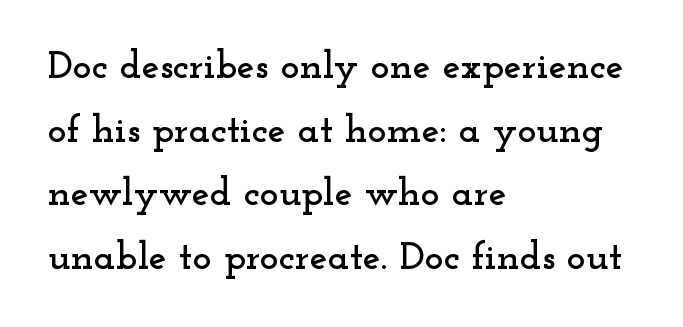
The image shows 40 px wide serif type, upright; set left-aligned, normal line spacing (1.59x), normal letter spacing, not underlined; low stroke contrast and a small x-height.
